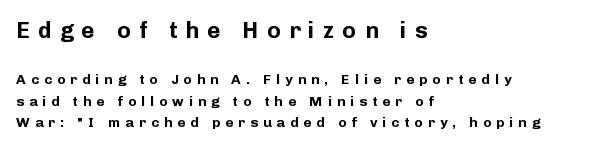
{"italic": "no", "bold": "yes", "underline": "no", "align": "left", "line_spacing": "normal", "line_spacing_ratio": 1.55, "letter_spacing": "wide", "letter_spacing_em": 0.36, "larger_block": "first", "size_ratio": 1.64, "glyph_px": 23}
